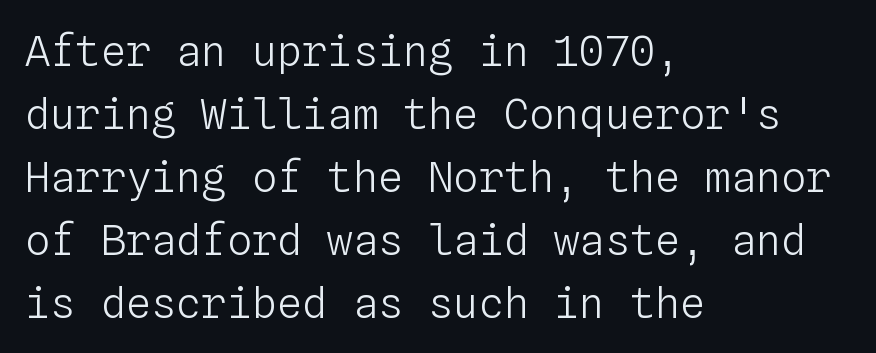
{"italic": "no", "bold": "no", "weight": "light", "width": "normal", "stroke_contrast": "low", "x_height": "medium", "monospaced": "yes", "underline": "no", "align": "left", "line_spacing": "normal", "line_spacing_ratio": 1.5, "letter_spacing": "normal", "letter_spacing_em": 0.0, "glyph_px": 42}
